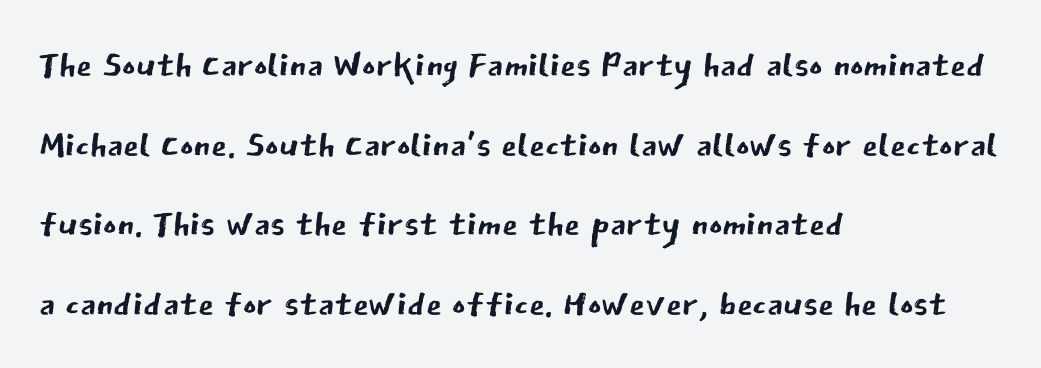
The image shows 51 px regular-weight sans-serif type, upright; set left-aligned, normal line spacing (1.56x), normal letter spacing, not underlined; low stroke contrast and a medium x-height.
